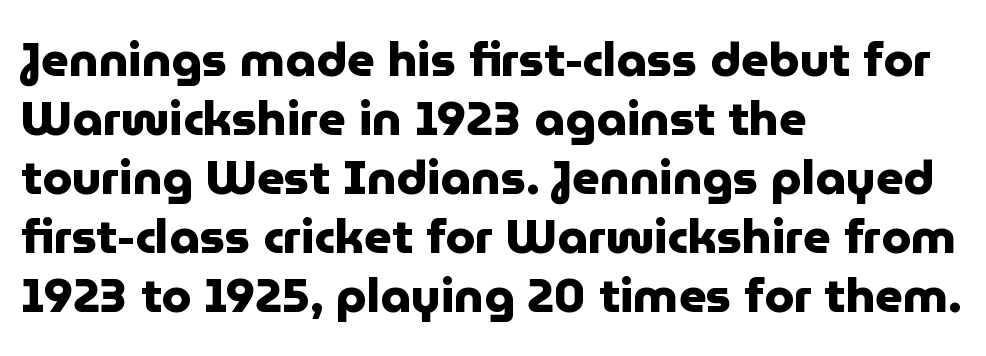
The image shows 48 px heavy sans-serif type, upright; set left-aligned, line spacing 1.23x, normal letter spacing, not underlined; low stroke contrast and a medium x-height.
